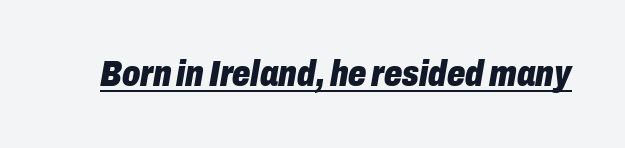
Q: Is the text bold? A: Yes.
Q: Is the text italic (slanted)? A: Yes, it leans right by about 10 degrees.
Q: Is the text underlined? A: Yes.
Q: Is the spacing between letters normal or unusually wide? A: Normal.
Q: Width (condensed, normal, or wide)? A: Condensed.
Q: Stroke contrast? A: Low.
Q: x-height? A: Medium.
Q: Monospaced? A: No.
